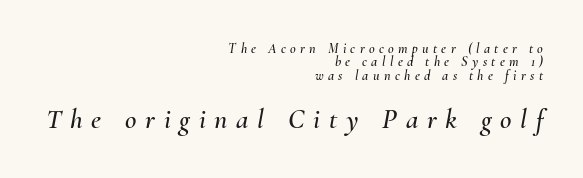
A clean baseline with only descenders dipping below it. The face used here appears at its bigger size in the lower chunk. The letters advance in unequal steps, a hallmark of proportional type. The designer dialed line spacing down below the default.
